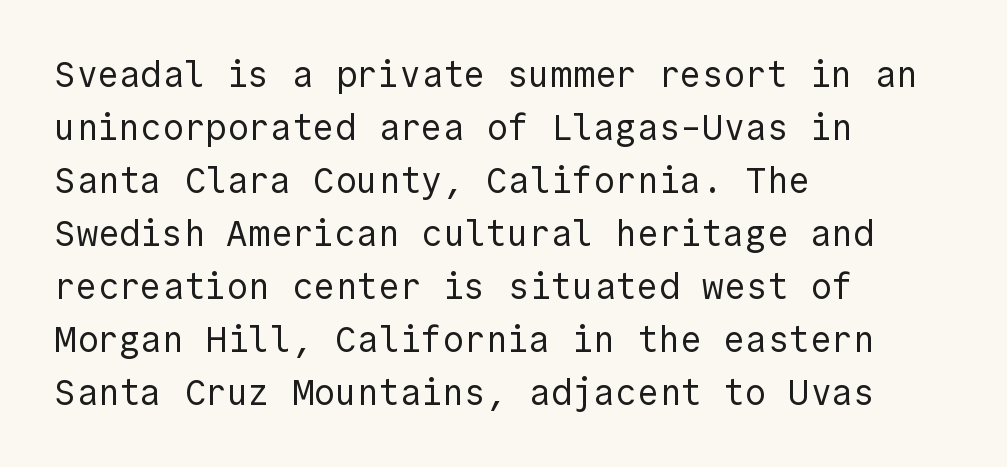
The text block is weighted toward the left margin, trailing off unevenly rightward. Stroke terminals: plain, sans-serif. What's the leading like? Ordinary, nothing unusual. Descender tails drop into unmarked territory. Each word holds together tightly as a unit, with standard inter-letter gaps.
